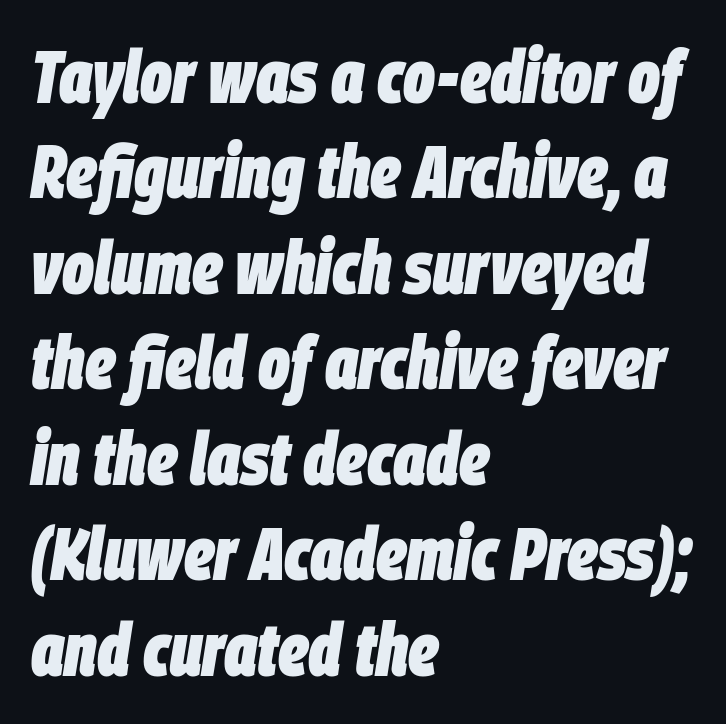
{"italic": "yes", "lean": "right", "slant_degrees": 9, "bold": "yes", "weight": "heavy", "width": "condensed", "stroke_contrast": "low", "x_height": "large", "monospaced": "no", "underline": "no", "align": "left", "line_spacing": "normal", "line_spacing_ratio": 1.29, "letter_spacing": "normal", "letter_spacing_em": 0.0, "glyph_px": 74}
